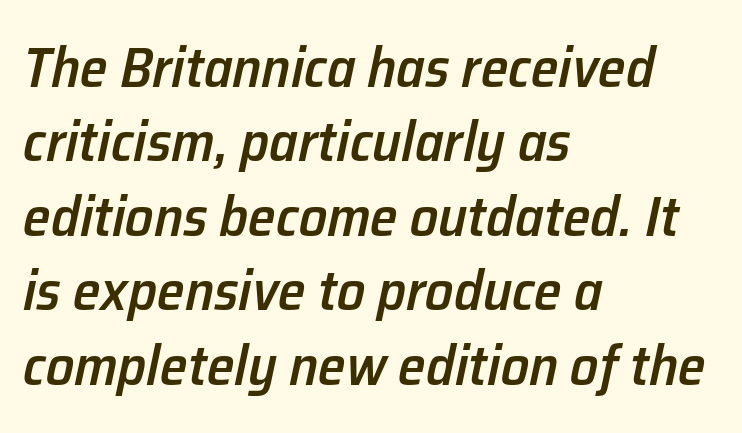
The image shows 56 px semibold type, italic (leaning right); set left-aligned, normal line spacing (1.33x), normal letter spacing, not underlined; low stroke contrast and a medium x-height.
